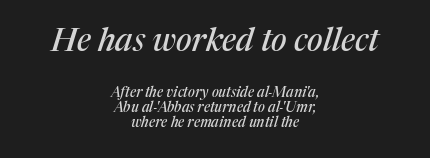
Q: Is the text italic (slanted)? A: Yes, it leans right by about 17 degrees.
Q: Is the typeface a serif or a sans-serif typeface? A: Serif.
Q: Is the text underlined? A: No.
Q: How is the paragraph aligned? A: Centered.
Q: Is the spacing between letters normal or unusually wide? A: Normal.
Q: Is the spacing between lines tight, normal or loose? A: Tight.
Q: Which block of text is set in a larger size, the first (top) or the second (bottom)? A: The first (top) one.
Q: Width (condensed, normal, or wide)? A: Normal.
Q: Stroke contrast? A: Medium.
Q: x-height? A: Medium.
Q: Monospaced? A: No.
